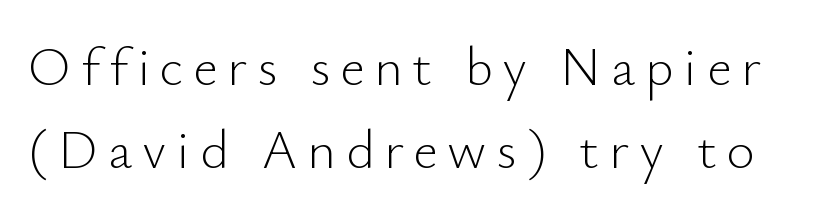
Q: Is the text bold? A: No.
Q: Is the text italic (slanted)? A: No, it is upright.
Q: Is the typeface a serif or a sans-serif typeface? A: Sans-serif.
Q: Is the text underlined? A: No.
Q: Is the spacing between lines tight, normal or loose? A: Normal.
Q: Width (condensed, normal, or wide)? A: Normal.
Q: Stroke contrast? A: Low.
Q: x-height? A: Small.
Q: Monospaced? A: No.
